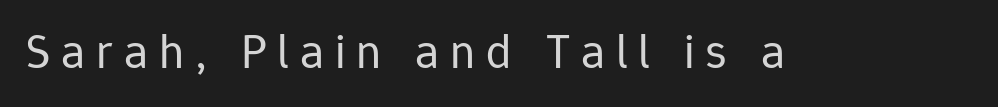
{"serif": "no", "italic": "no", "bold": "no", "weight": "regular", "width": "normal", "stroke_contrast": "low", "x_height": "medium", "monospaced": "no", "underline": "no", "letter_spacing": "wide", "letter_spacing_em": 0.22, "glyph_px": 49}
